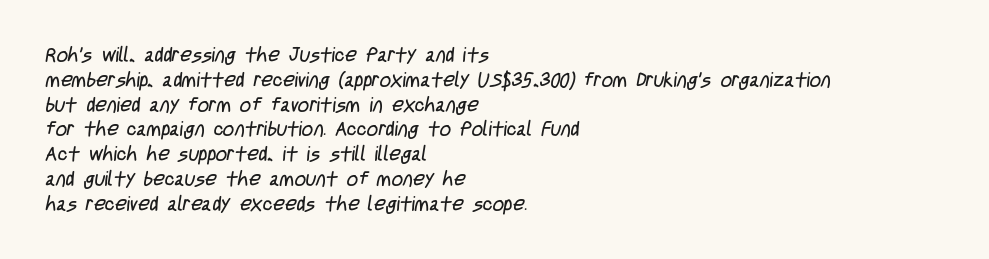
{"bold": "no", "underline": "no", "align": "left", "line_spacing_ratio": 1.24, "letter_spacing": "normal", "letter_spacing_em": 0.0, "glyph_px": 20}
